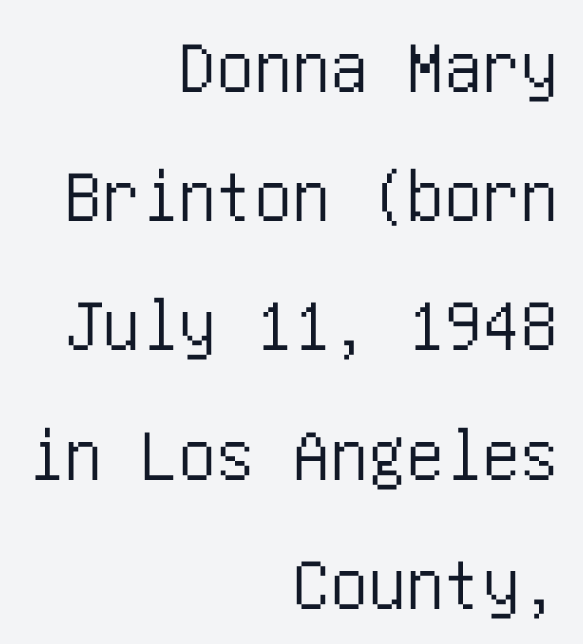
{"serif": "no", "italic": "no", "width": "condensed", "stroke_contrast": "low", "x_height": "large", "underline": "no", "align": "right", "line_spacing": "normal", "line_spacing_ratio": 1.7, "letter_spacing": "normal", "letter_spacing_em": 0.0, "glyph_px": 76}
